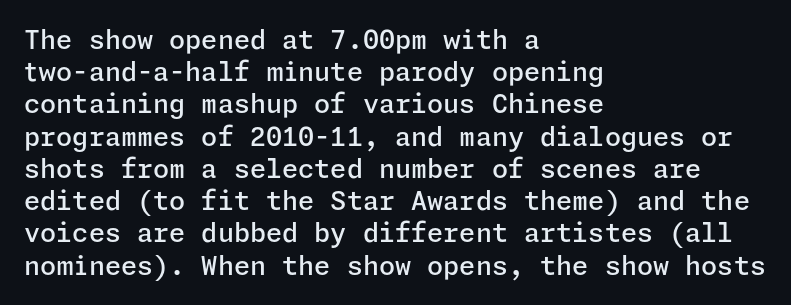
The image shows 26 px text type, upright; set left-aligned, line spacing 1.24x, normal letter spacing, not underlined.
